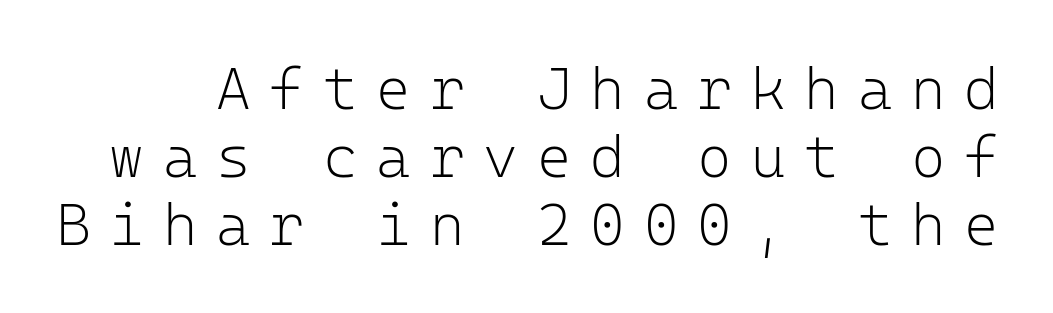
{"serif": "no", "italic": "no", "bold": "no", "weight": "light", "width": "normal", "stroke_contrast": "low", "x_height": "medium", "monospaced": "yes", "underline": "no", "line_spacing": "tight", "line_spacing_ratio": 1.15, "letter_spacing": "wide", "letter_spacing_em": 0.32, "glyph_px": 59}
